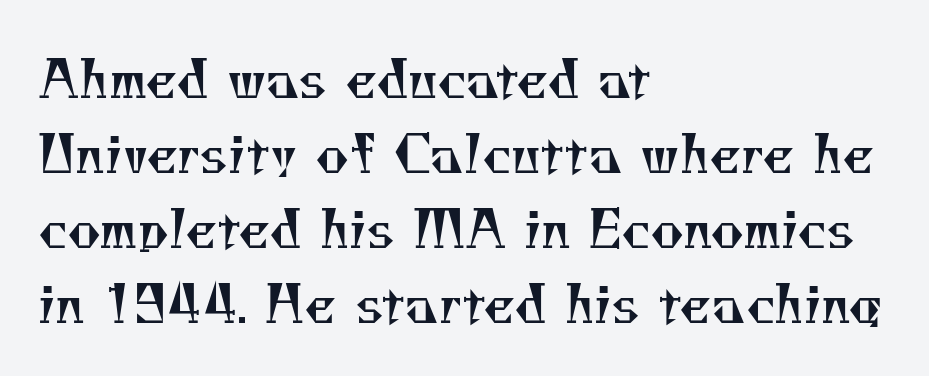
{"serif": "yes", "bold": "no", "weight": "regular", "width": "normal", "stroke_contrast": "medium", "x_height": "small", "monospaced": "no", "underline": "no", "align": "left", "line_spacing": "normal", "line_spacing_ratio": 1.47, "letter_spacing": "normal", "letter_spacing_em": 0.0, "glyph_px": 51}
